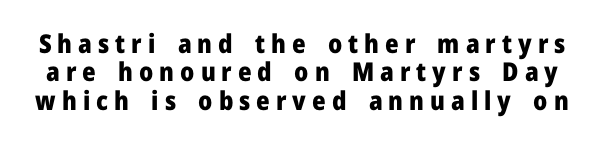
The image shows 26 px bold type, upright; set tight line spacing (1.09x), unusually wide letter spacing (+0.23 em), not underlined.
